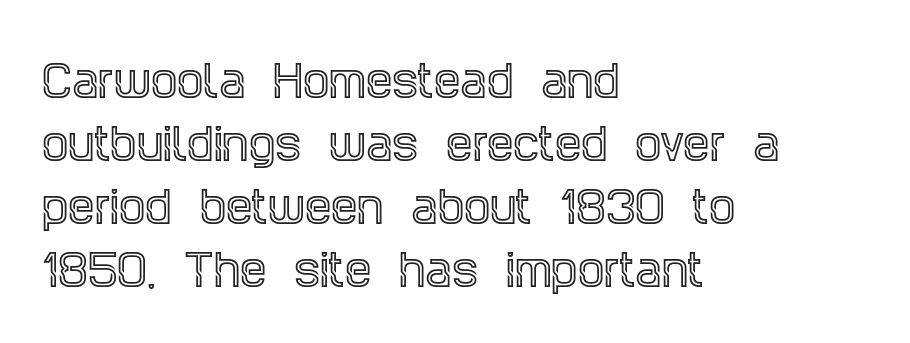
Leading: standard. Spacing between characters is what you'd get straight out of the box. The paragraph shown leans on its left margin. Check the space under the baseline: it is left empty.
